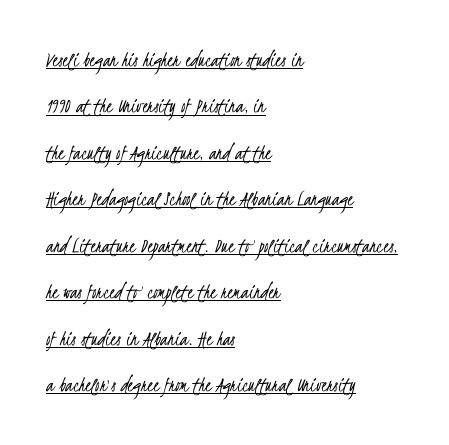
The image shows 22 px text type; set left-aligned, loose line spacing (2.11x), normal letter spacing, underlined.
